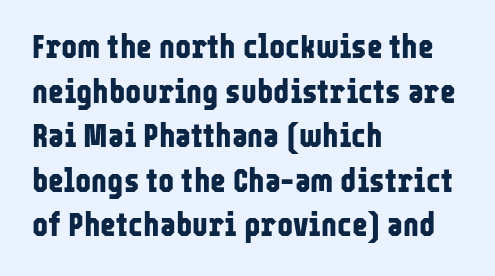
{"serif": "no", "italic": "no", "bold": "yes", "weight": "bold", "width": "condensed", "stroke_contrast": "low", "x_height": "medium", "monospaced": "no", "underline": "no", "align": "left", "line_spacing": "normal", "line_spacing_ratio": 1.31, "letter_spacing": "normal", "letter_spacing_em": 0.0, "glyph_px": 34}
